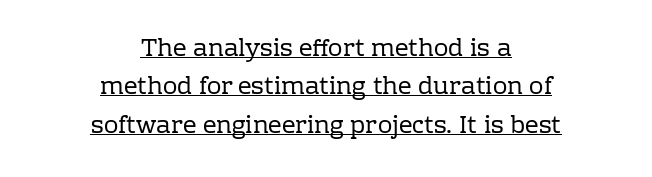
{"italic": "no", "bold": "no", "underline": "yes", "align": "center", "line_spacing": "normal", "line_spacing_ratio": 1.6, "letter_spacing": "normal", "letter_spacing_em": 0.0, "glyph_px": 24}
